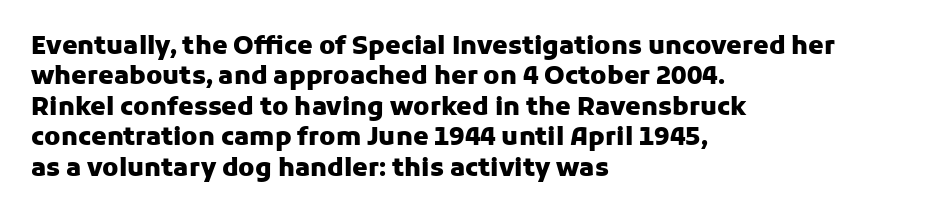
The image shows 25 px bold type, upright; set left-aligned, line spacing 1.22x, normal letter spacing, not underlined.
